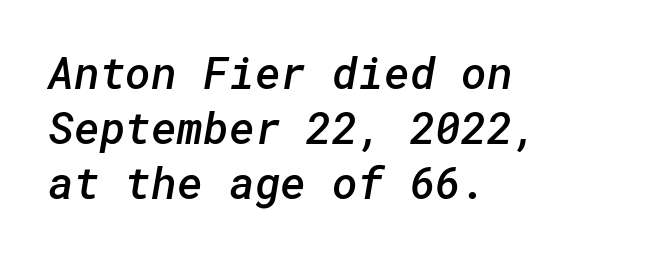
Observe the absence of serifs on each vertical stroke in this sample. A typesetter would call this leading conventional body-copy spacing. The ragged edge is on the right, which tells us the setting is flush left. Underline: absent.
